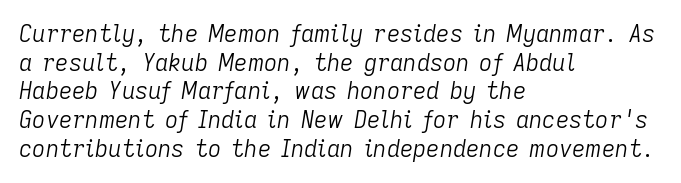
The image shows 23 px text type, italic (leaning right); set left-aligned, normal line spacing (1.25x), normal letter spacing, not underlined.
